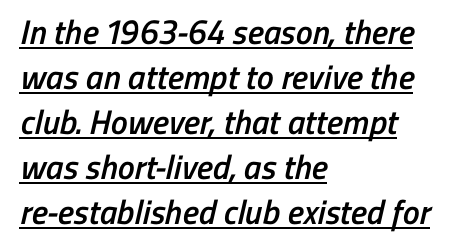
Varying glyph widths throughout — classic text-font behaviour. A continuous stroke trails under the words, as in a hyperlink. Moderately thickened strokes mark this as semibold type. Quick note: interline space is typical. Unlike a traditional serif, this face leaves its strokes unadorned. Caption: standard tracking, unaltered.
